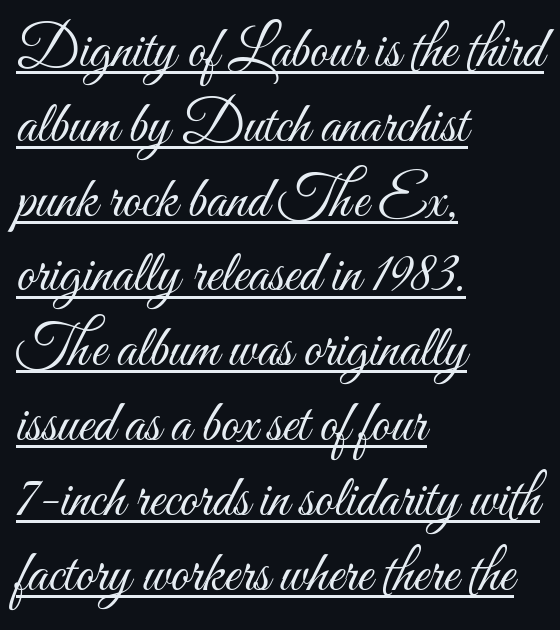
Q: Is the text bold? A: No.
Q: Is the text italic (slanted)? A: Yes.
Q: Is the text underlined? A: Yes.
Q: How is the paragraph aligned? A: Left-aligned.
Q: Is the spacing between letters normal or unusually wide? A: Normal.
Q: Is the spacing between lines tight, normal or loose? A: Normal.
Q: Width (condensed, normal, or wide)? A: Condensed.
Q: Stroke contrast? A: Medium.
Q: x-height? A: Small.
Q: Monospaced? A: No.
